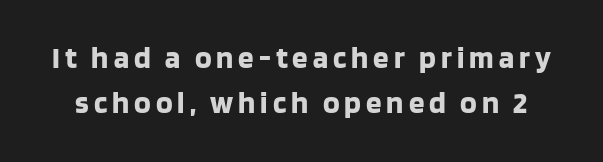
{"serif": "no", "italic": "no", "bold": "yes", "weight": "bold", "width": "normal", "stroke_contrast": "low", "x_height": "large", "monospaced": "no", "underline": "no", "line_spacing": "normal", "line_spacing_ratio": 1.46, "glyph_px": 31}
